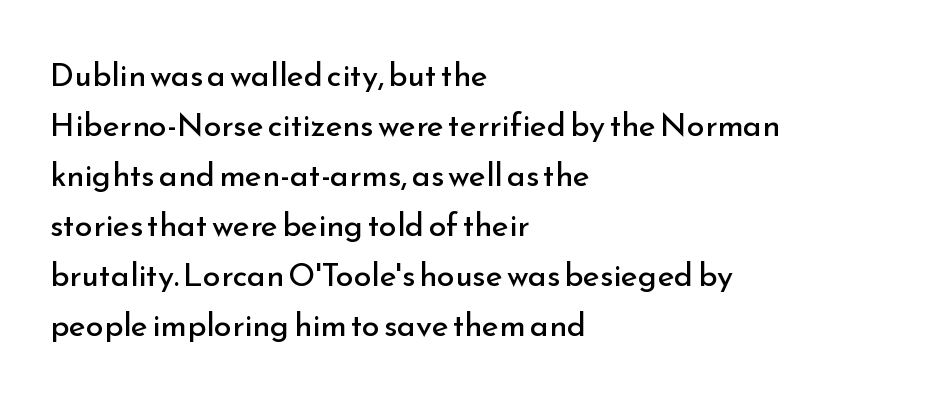
{"serif": "no", "italic": "no", "bold": "no", "weight": "regular", "width": "normal", "stroke_contrast": "low", "x_height": "small", "monospaced": "no", "underline": "no", "align": "left", "line_spacing": "normal", "line_spacing_ratio": 1.56, "letter_spacing": "normal", "letter_spacing_em": 0.0, "glyph_px": 32}
